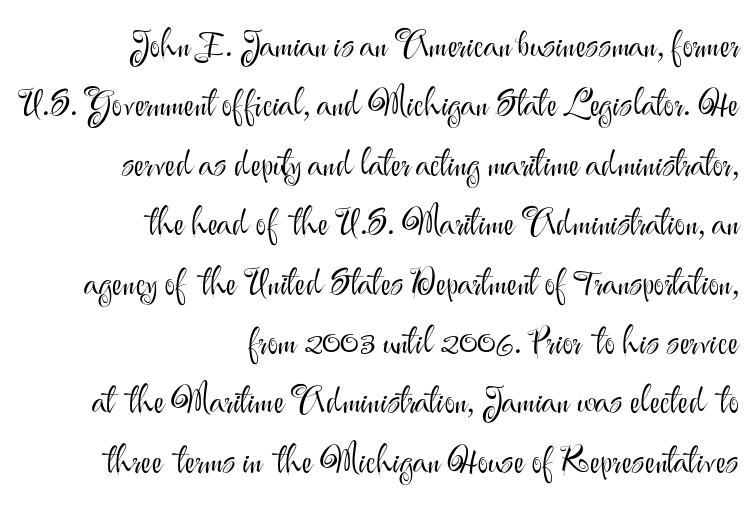
Q: Is the text bold? A: No.
Q: Is the typeface a serif or a sans-serif typeface? A: Sans-serif.
Q: Is the text underlined? A: No.
Q: How is the paragraph aligned? A: Right-aligned.
Q: Is the spacing between letters normal or unusually wide? A: Normal.
Q: Is the spacing between lines tight, normal or loose? A: Normal.
Q: Width (condensed, normal, or wide)? A: Normal.
Q: Stroke contrast? A: Medium.
Q: x-height? A: Small.
Q: Monospaced? A: No.
